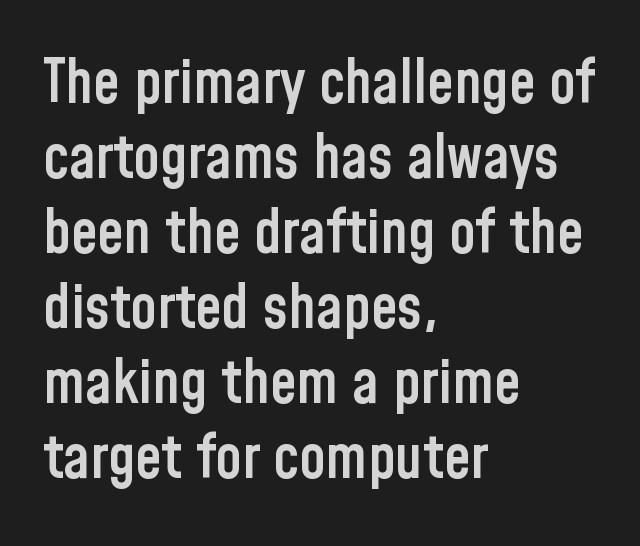
Q: Is the text bold? A: Semi-bold.
Q: Is the text italic (slanted)? A: No, it is upright.
Q: Is the typeface a serif or a sans-serif typeface? A: Sans-serif.
Q: Is the text underlined? A: No.
Q: How is the paragraph aligned? A: Left-aligned.
Q: Is the spacing between letters normal or unusually wide? A: Normal.
Q: Is the spacing between lines tight, normal or loose? A: Normal.
Q: Width (condensed, normal, or wide)? A: Condensed.
Q: Stroke contrast? A: Low.
Q: x-height? A: Medium.
Q: Monospaced? A: No.
